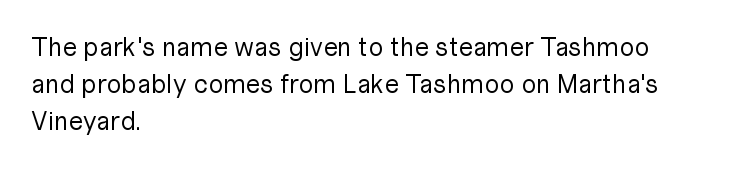
The image shows 26 px text type, upright; set left-aligned, normal line spacing (1.43x), normal letter spacing, not underlined.
